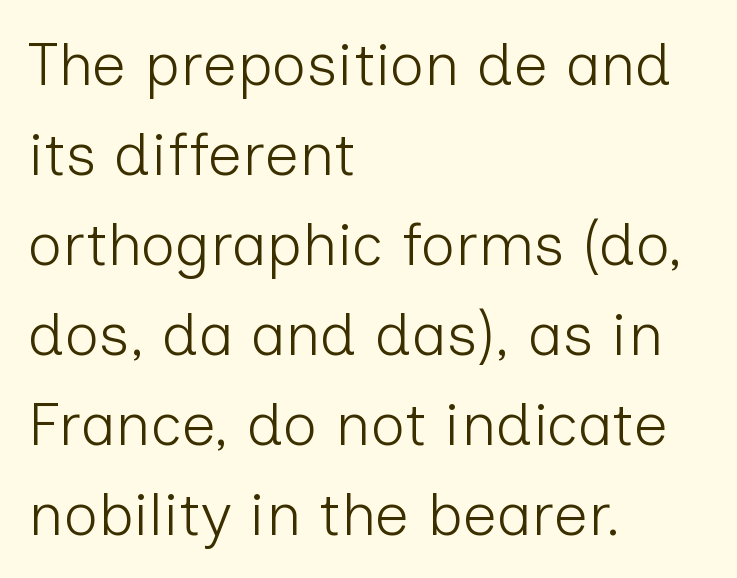
Q: Is the text bold? A: No.
Q: Is the text italic (slanted)? A: No, it is upright.
Q: Is the typeface a serif or a sans-serif typeface? A: Sans-serif.
Q: Is the text underlined? A: No.
Q: How is the paragraph aligned? A: Left-aligned.
Q: Is the spacing between letters normal or unusually wide? A: Normal.
Q: Is the spacing between lines tight, normal or loose? A: Normal.
Q: Width (condensed, normal, or wide)? A: Normal.
Q: Stroke contrast? A: Low.
Q: x-height? A: Medium.
Q: Monospaced? A: No.
